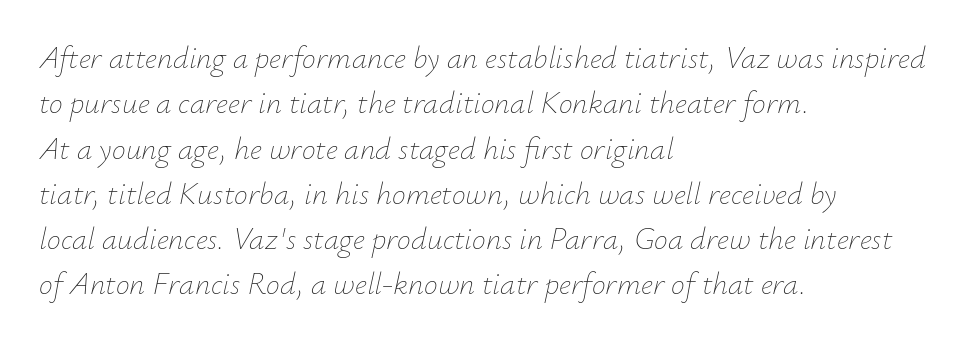
Underlining? Definitely not there. Varying glyph widths throughout — classic text-font behaviour. Line beginnings align vertically; line endings do not. What stands out about the letter spacing? Nothing — it is the standard amount. Italic: yes, the glyphs are oblique. The font is comparable to plain body text, perhaps lighter.
